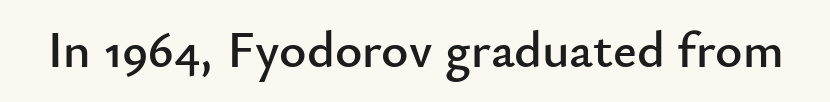
The image shows 52 px sans-serif type, upright; set normal letter spacing, not underlined; low stroke contrast and a small x-height.
